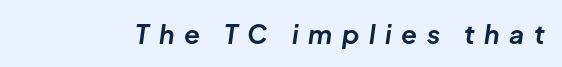
Here the glyphs are tracked loosely, breaking word shapes into spaced letters. No word sits above an underline. Students, this is bold: see how much ink each stroke carries. The lettering tilts uniformly, giving the passage an italic look.
